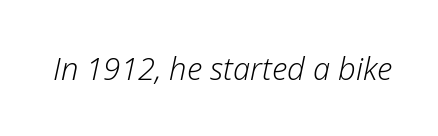
On a weight scale, this lands at 450 or below. In terms of letterspacing, this is plain default setting. When letters slant like this, we call the style italic. Note the varied advance widths — an 'i' is clearly narrower than an 'm'. The strip under each line holds only bare page.
